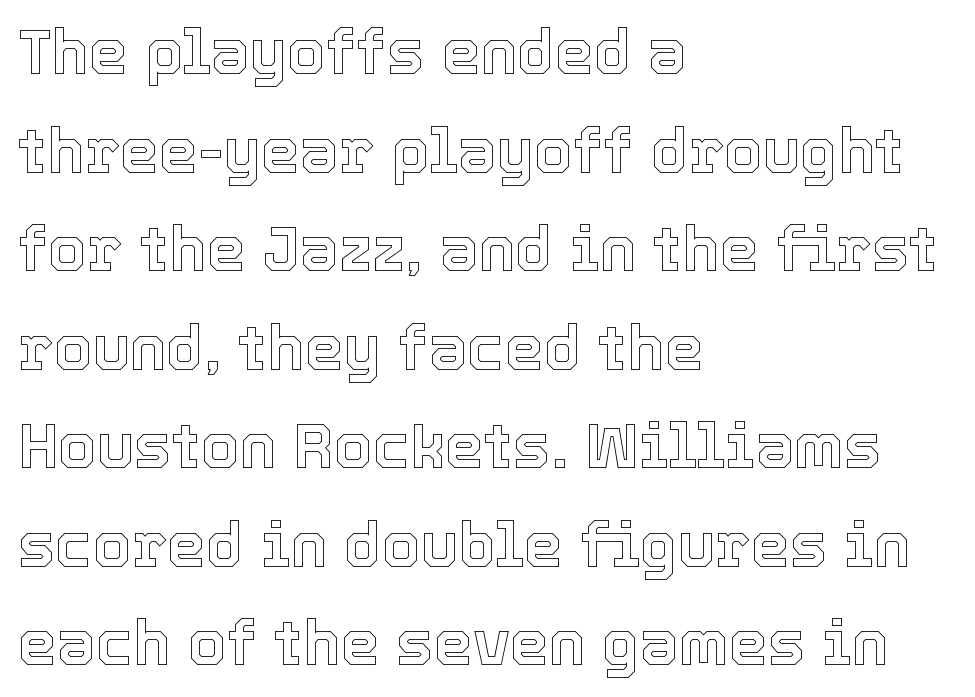
{"italic": "no", "width": "normal", "x_height": "medium", "monospaced": "no", "underline": "no", "align": "left", "line_spacing": "normal", "line_spacing_ratio": 1.59, "letter_spacing": "normal", "letter_spacing_em": 0.0, "glyph_px": 62}
